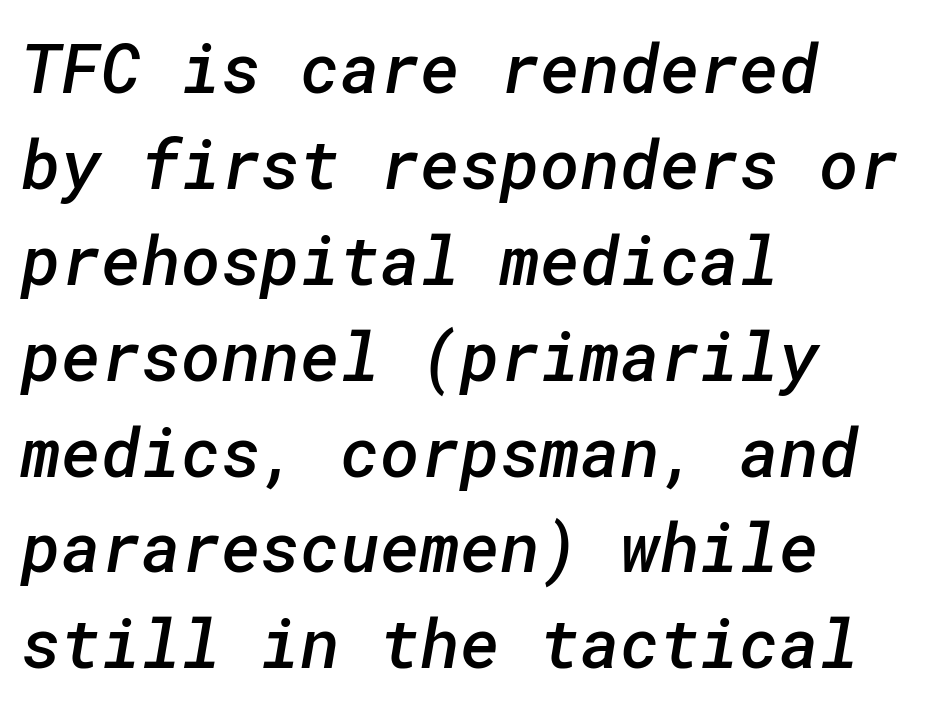
The image shows 68 px semibold sans-serif type; set left-aligned, normal line spacing (1.41x), normal letter spacing, not underlined; low stroke contrast and a medium x-height.
